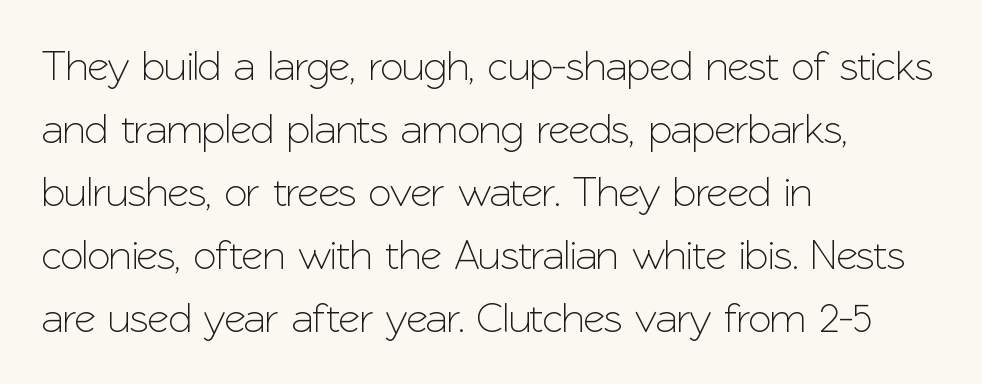
Do the characters align in a grid? No, the font is proportional. Letterform terminals end flat and unadorned throughout the passage. Tracking here is standard; glyphs follow each other at the usual distance. The glyphs are unaccompanied by any horizontal stroke below them.
